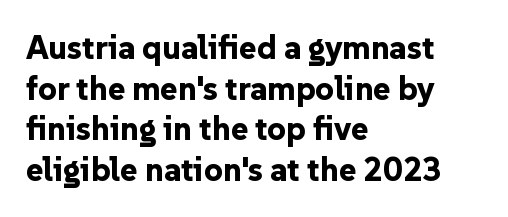
{"serif": "no", "italic": "no", "bold": "yes", "weight": "bold", "width": "normal", "stroke_contrast": "low", "x_height": "medium", "monospaced": "no", "underline": "no", "align": "left", "line_spacing_ratio": 1.23, "letter_spacing": "normal", "letter_spacing_em": 0.0, "glyph_px": 33}
